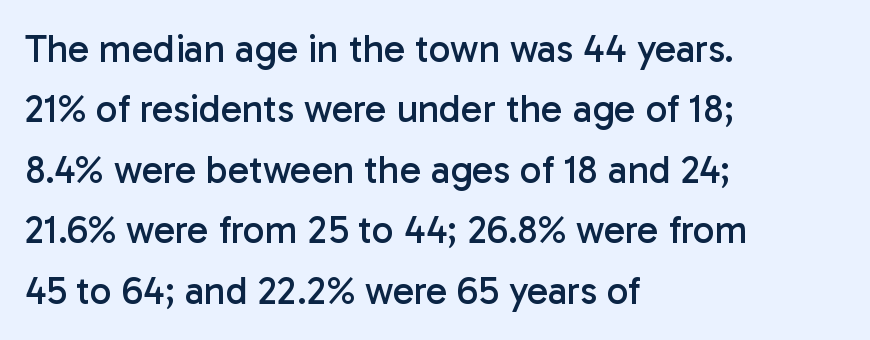
Q: Is the text bold? A: No.
Q: Is the text italic (slanted)? A: No, it is upright.
Q: Is the typeface a serif or a sans-serif typeface? A: Sans-serif.
Q: Is the text underlined? A: No.
Q: How is the paragraph aligned? A: Left-aligned.
Q: Is the spacing between letters normal or unusually wide? A: Normal.
Q: Is the spacing between lines tight, normal or loose? A: Normal.
Q: Width (condensed, normal, or wide)? A: Normal.
Q: Stroke contrast? A: Low.
Q: x-height? A: Medium.
Q: Monospaced? A: No.
